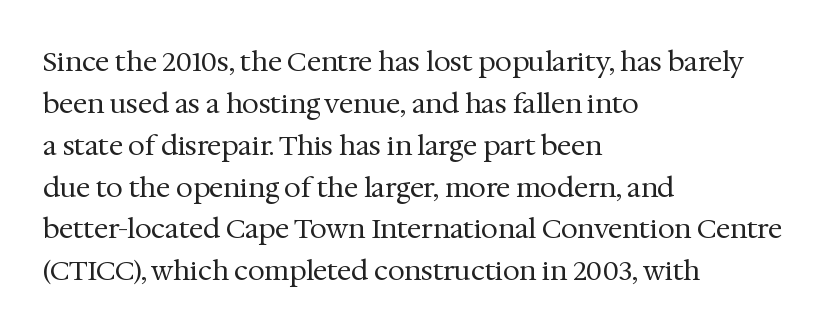
The image shows 27 px text type, upright; set left-aligned, normal line spacing (1.55x), normal letter spacing, not underlined.
